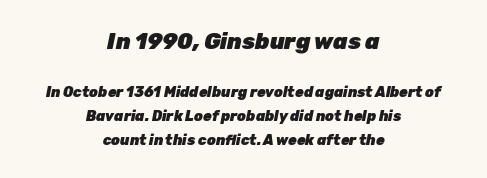
The image shows 22 px bold type, italic (leaning right); set centered, line spacing 1.71x, normal letter spacing, not underlined; the first (top) block is 1.57x larger.
